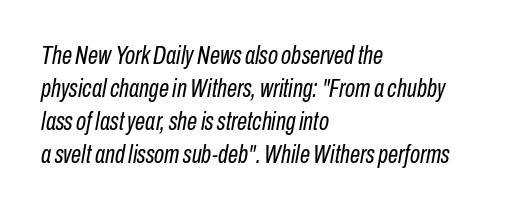
The image shows 26 px text type, italic (leaning right); set left-aligned, normal line spacing (1.27x), normal letter spacing, not underlined.
